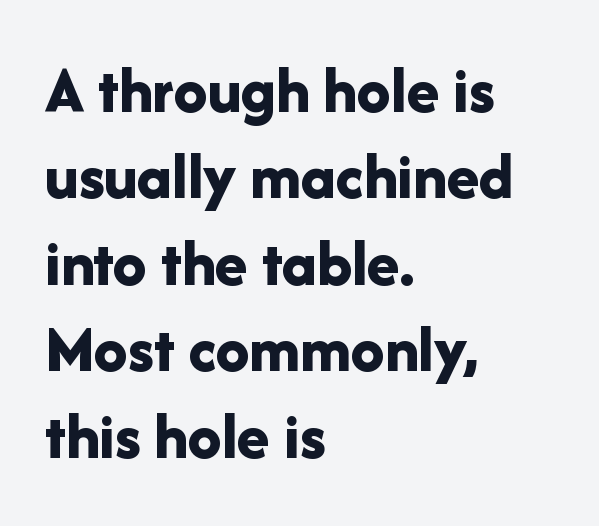
The image shows 67 px bold sans-serif type, upright; set left-aligned, normal line spacing (1.29x), normal letter spacing, not underlined; low stroke contrast and a medium x-height.
